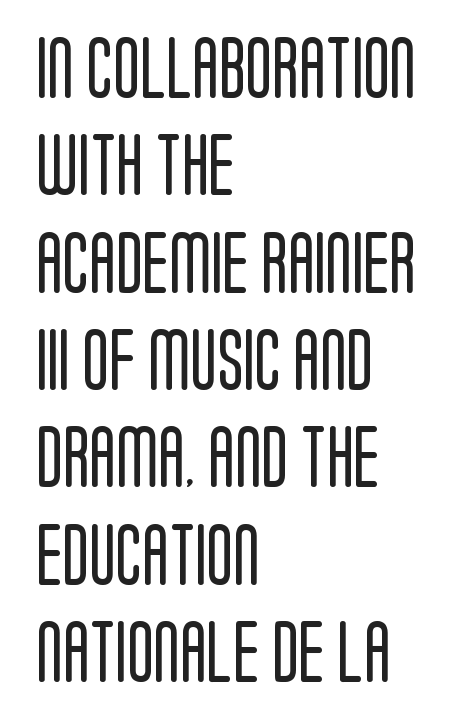
Q: Is the text bold? A: No.
Q: Is the text italic (slanted)? A: No, it is upright.
Q: Is the typeface a serif or a sans-serif typeface? A: Sans-serif.
Q: Is the text underlined? A: No.
Q: How is the paragraph aligned? A: Left-aligned.
Q: Is the spacing between letters normal or unusually wide? A: Normal.
Q: Is the spacing between lines tight, normal or loose? A: Normal.
Q: Width (condensed, normal, or wide)? A: Condensed.
Q: Stroke contrast? A: Low.
Q: x-height? A: Large.
Q: Monospaced? A: No.
